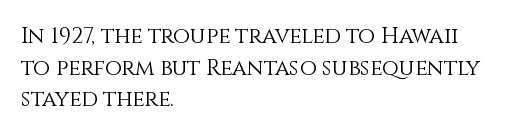
The image shows 22 px text type, upright; set left-aligned, normal line spacing (1.44x), normal letter spacing, not underlined.
